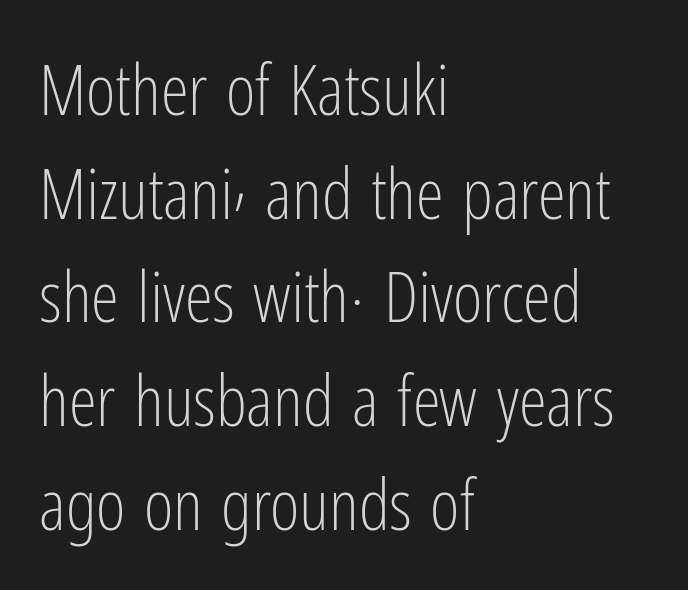
{"serif": "no", "italic": "no", "bold": "no", "weight": "light", "width": "condensed", "stroke_contrast": "low", "x_height": "medium", "monospaced": "no", "underline": "no", "align": "left", "line_spacing": "normal", "line_spacing_ratio": 1.46, "letter_spacing": "normal", "letter_spacing_em": 0.0, "glyph_px": 71}
